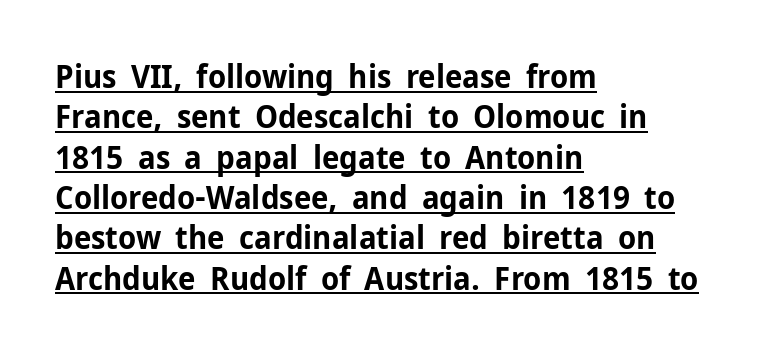
Q: Is the text bold? A: Yes.
Q: Is the text italic (slanted)? A: No, it is upright.
Q: Is the typeface a serif or a sans-serif typeface? A: Sans-serif.
Q: Is the text underlined? A: Yes.
Q: How is the paragraph aligned? A: Left-aligned.
Q: Is the spacing between letters normal or unusually wide? A: Normal.
Q: Is the spacing between lines tight, normal or loose? A: Normal.
Q: Width (condensed, normal, or wide)? A: Normal.
Q: Stroke contrast? A: Low.
Q: x-height? A: Medium.
Q: Monospaced? A: No.
